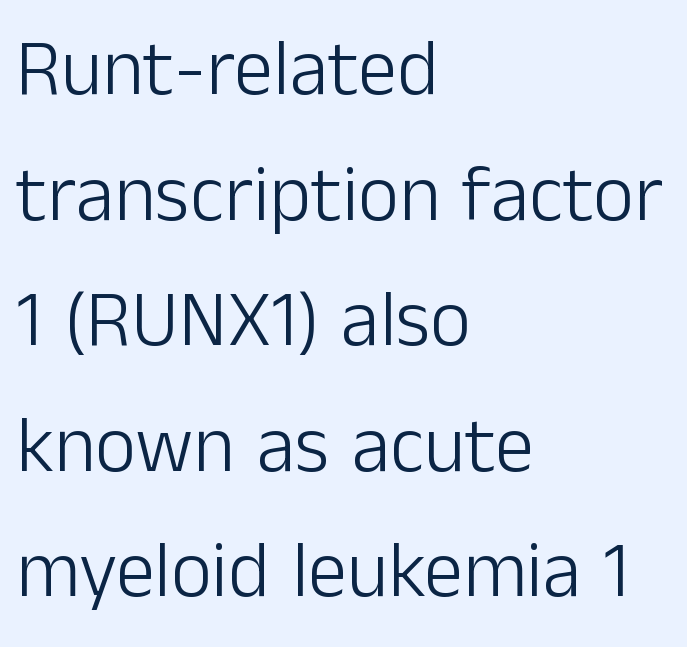
The image shows 79 px light sans-serif type, upright; set left-aligned, normal line spacing (1.59x), normal letter spacing, not underlined; low stroke contrast and a medium x-height.
